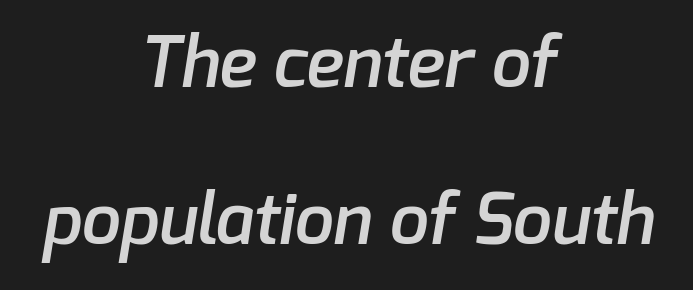
The image shows 70 px semibold sans-serif type; set centered, loose line spacing (2.25x), normal letter spacing, not underlined; low stroke contrast and a medium x-height.
